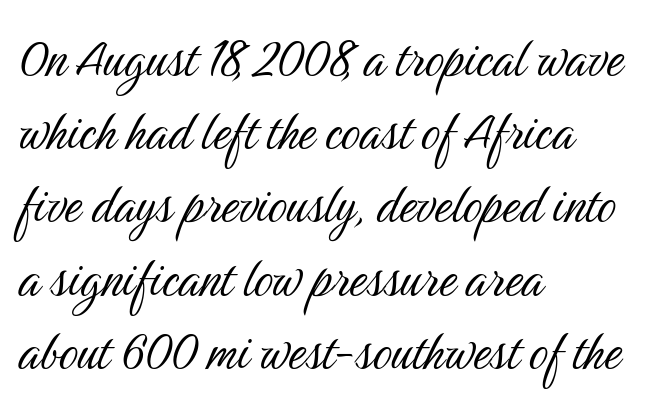
Q: Is the text bold? A: No.
Q: Is the text italic (slanted)? A: Yes.
Q: Is the typeface a serif or a sans-serif typeface? A: Sans-serif.
Q: Is the text underlined? A: No.
Q: How is the paragraph aligned? A: Left-aligned.
Q: Is the spacing between letters normal or unusually wide? A: Normal.
Q: Width (condensed, normal, or wide)? A: Condensed.
Q: Stroke contrast? A: Medium.
Q: x-height? A: Medium.
Q: Monospaced? A: No.
